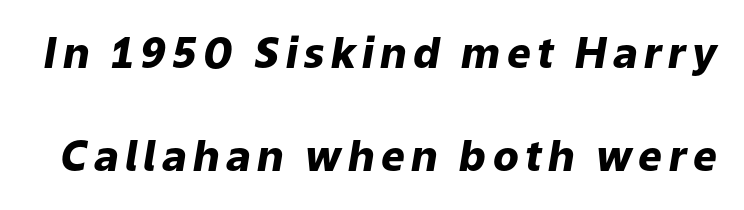
Q: Is the text bold? A: Yes.
Q: Is the text italic (slanted)? A: Yes, it leans right by about 9 degrees.
Q: Is the text underlined? A: No.
Q: Is the spacing between lines tight, normal or loose? A: Loose.
Q: Width (condensed, normal, or wide)? A: Normal.
Q: Stroke contrast? A: Low.
Q: x-height? A: Medium.
Q: Monospaced? A: No.
